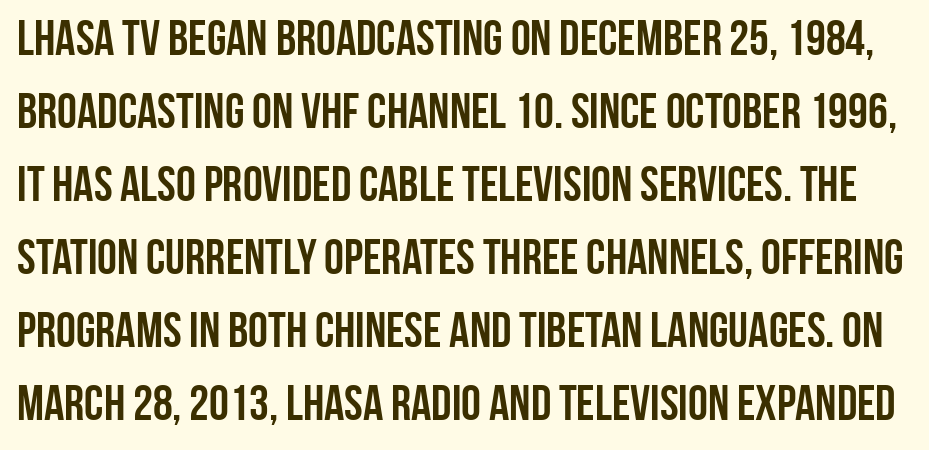
Q: Is the text bold? A: Yes.
Q: Is the text italic (slanted)? A: No, it is upright.
Q: Is the typeface a serif or a sans-serif typeface? A: Sans-serif.
Q: Is the text underlined? A: No.
Q: Is the spacing between letters normal or unusually wide? A: Normal.
Q: Is the spacing between lines tight, normal or loose? A: Normal.
Q: Width (condensed, normal, or wide)? A: Condensed.
Q: Stroke contrast? A: Low.
Q: x-height? A: Large.
Q: Monospaced? A: No.
